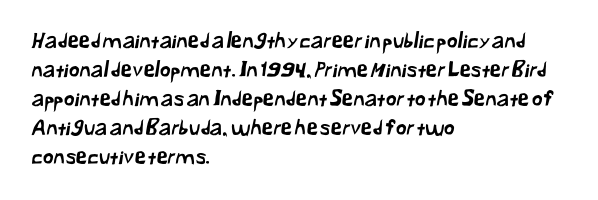
The image shows 21 px text type; set left-aligned, normal line spacing (1.38x), normal letter spacing, not underlined.
